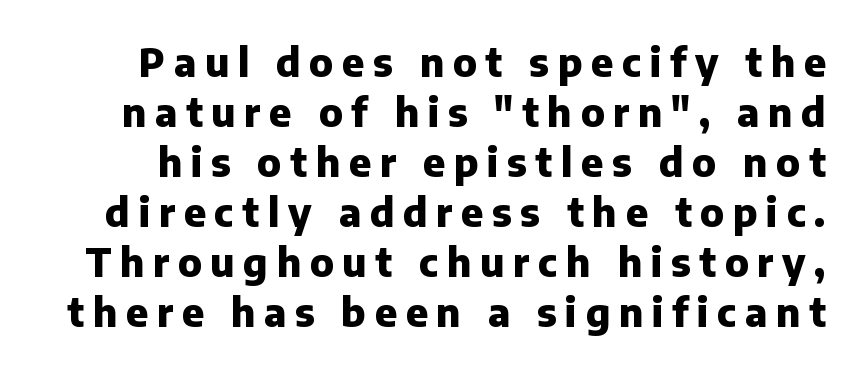
{"serif": "no", "italic": "no", "bold": "yes", "weight": "heavy", "width": "normal", "stroke_contrast": "low", "x_height": "medium", "monospaced": "no", "underline": "no", "line_spacing": "normal", "line_spacing_ratio": 1.28, "letter_spacing": "wide", "letter_spacing_em": 0.22, "glyph_px": 39}
